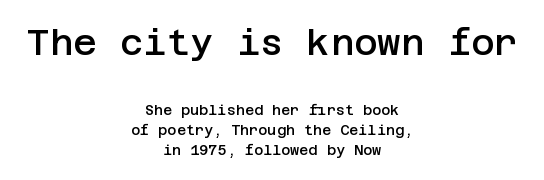
The image shows 36 px semibold sans-serif type, upright; set centered, normal line spacing (1.42x), normal letter spacing, not underlined; the first (top) block is 2.57x larger; low stroke contrast and a large x-height.
